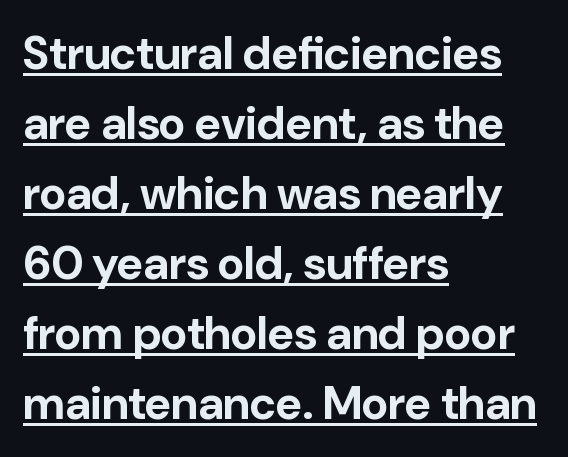
Q: Is the text bold? A: Yes.
Q: Is the text italic (slanted)? A: No, it is upright.
Q: Is the typeface a serif or a sans-serif typeface? A: Sans-serif.
Q: Is the text underlined? A: Yes.
Q: How is the paragraph aligned? A: Left-aligned.
Q: Is the spacing between letters normal or unusually wide? A: Normal.
Q: Is the spacing between lines tight, normal or loose? A: Normal.
Q: Width (condensed, normal, or wide)? A: Normal.
Q: Stroke contrast? A: Low.
Q: x-height? A: Medium.
Q: Monospaced? A: No.
